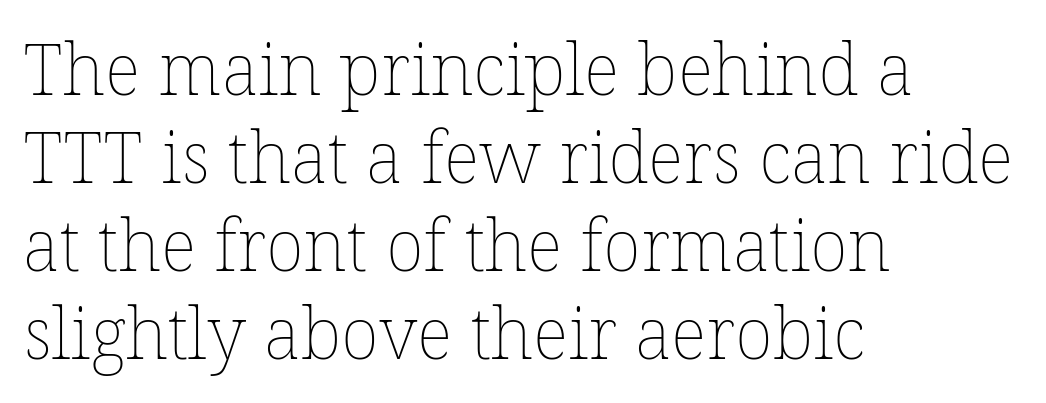
Q: Is the text bold? A: No.
Q: Is the text italic (slanted)? A: No, it is upright.
Q: Is the text underlined? A: No.
Q: How is the paragraph aligned? A: Left-aligned.
Q: Is the spacing between letters normal or unusually wide? A: Normal.
Q: Width (condensed, normal, or wide)? A: Normal.
Q: Stroke contrast? A: Low.
Q: x-height? A: Medium.
Q: Monospaced? A: No.
